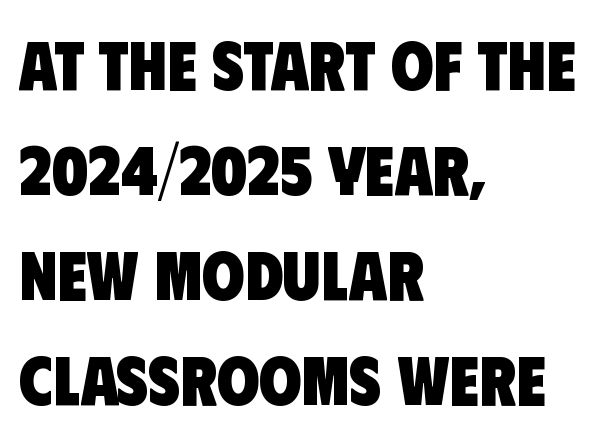
The image shows 69 px heavy, condensed sans-serif type; set left-aligned, normal line spacing (1.52x), normal letter spacing, not underlined; low stroke contrast and a large x-height.
